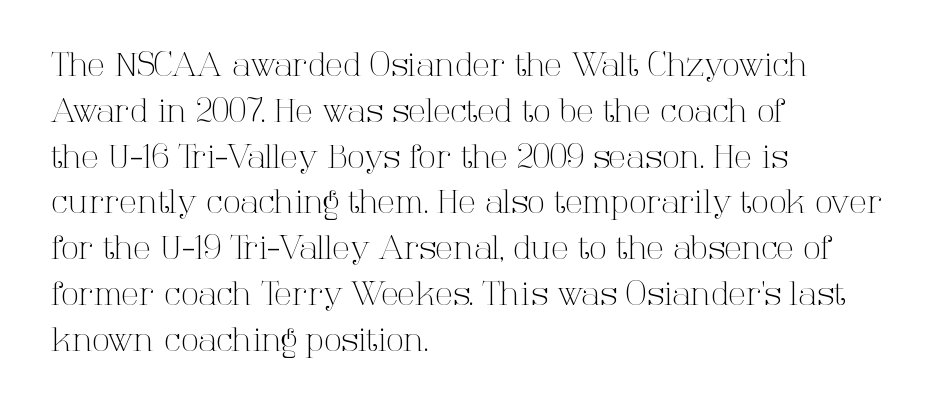
The image shows 32 px light serif type, upright; set left-aligned, normal line spacing (1.43x), normal letter spacing, not underlined; high stroke contrast and a medium x-height.
